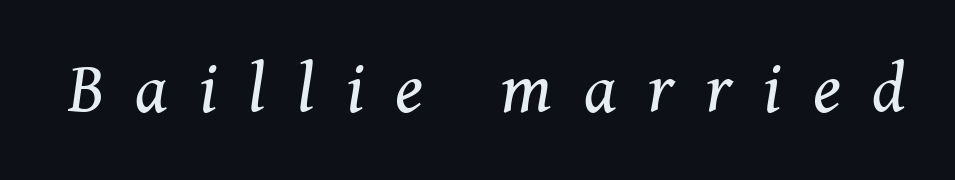
{"serif": "yes", "italic": "yes", "lean": "right", "slant_degrees": 8, "bold": "no", "weight": "regular", "width": "normal", "stroke_contrast": "medium", "x_height": "medium", "monospaced": "no", "underline": "no", "letter_spacing": "wide", "letter_spacing_em": 0.45, "glyph_px": 70}
